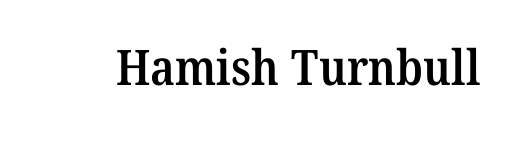
Spacing verdict: proportional, widths tailored to each character. Glance below the letters and you will spot only blank space. No extra tracking has been applied to these lines. Does the weight exceed regular? Yes, but only to semibold.
